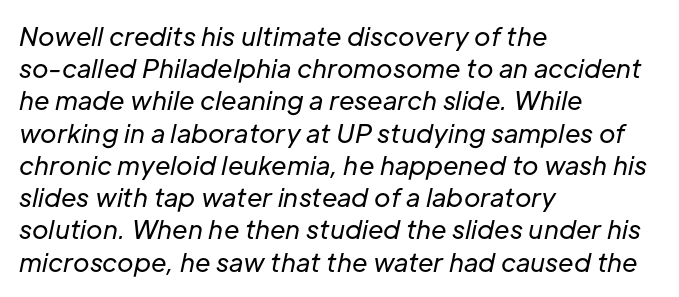
The whole block is typeset with a tilt. Has an underline been added? It has not. Leftover space on each line is placed entirely after the last word. The gaps between neighbouring characters are ordinary and unremarkable. Compared with typical paragraphs, the rows here are spaced about the same. No letter is thick-stroked: the sample isn't bold.
